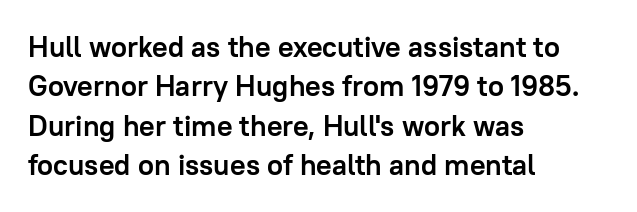
Q: Is the text bold? A: Yes.
Q: Is the text italic (slanted)? A: No, it is upright.
Q: Is the typeface a serif or a sans-serif typeface? A: Sans-serif.
Q: Is the text underlined? A: No.
Q: How is the paragraph aligned? A: Left-aligned.
Q: Is the spacing between letters normal or unusually wide? A: Normal.
Q: Is the spacing between lines tight, normal or loose? A: Normal.
Q: Width (condensed, normal, or wide)? A: Normal.
Q: Stroke contrast? A: Low.
Q: x-height? A: Medium.
Q: Monospaced? A: No.
